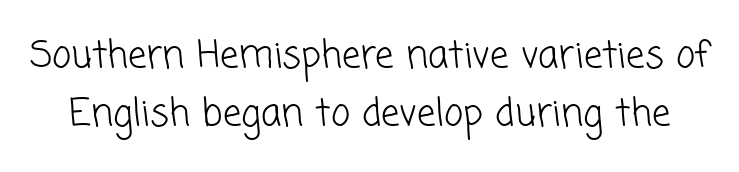
{"serif": "no", "bold": "no", "weight": "light", "width": "normal", "stroke_contrast": "low", "x_height": "medium", "monospaced": "no", "underline": "no", "line_spacing": "normal", "line_spacing_ratio": 1.58, "letter_spacing": "normal", "letter_spacing_em": 0.0, "glyph_px": 37}
